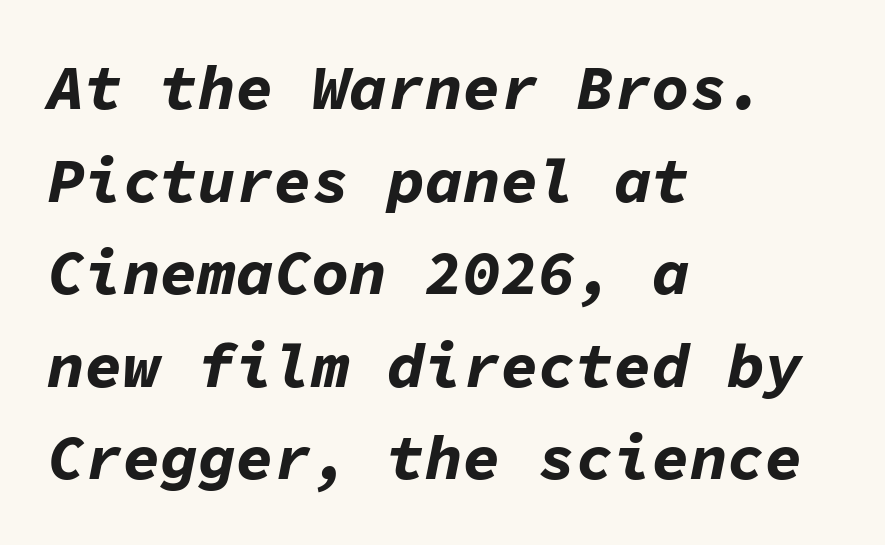
{"italic": "yes", "lean": "right", "slant_degrees": 11, "bold": "yes", "weight": "bold", "width": "normal", "stroke_contrast": "low", "x_height": "medium", "monospaced": "yes", "underline": "no", "align": "left", "line_spacing": "normal", "line_spacing_ratio": 1.47, "letter_spacing": "normal", "letter_spacing_em": 0.0, "glyph_px": 63}
